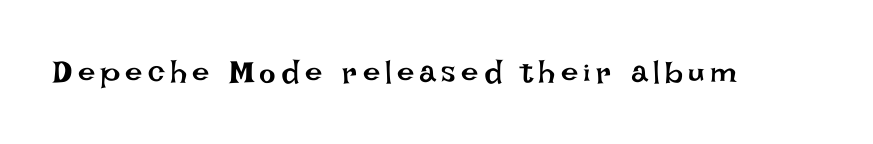
Q: Is the text bold? A: No.
Q: Is the text italic (slanted)? A: No, it is upright.
Q: Is the text underlined? A: No.
Q: Width (condensed, normal, or wide)? A: Normal.
Q: Stroke contrast? A: Low.
Q: x-height? A: Large.
Q: Monospaced? A: No.
